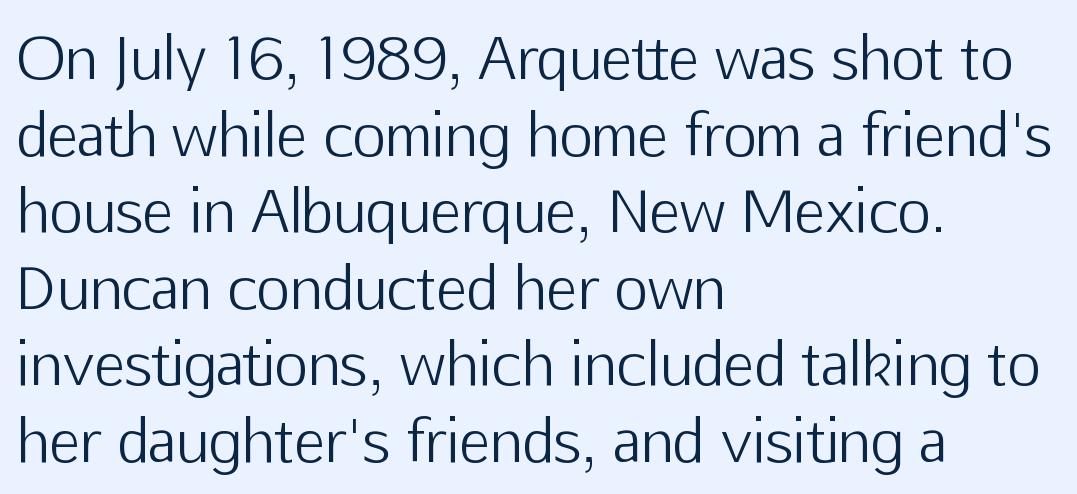
Q: Is the text bold? A: No.
Q: Is the text italic (slanted)? A: No, it is upright.
Q: Is the typeface a serif or a sans-serif typeface? A: Sans-serif.
Q: Is the text underlined? A: No.
Q: How is the paragraph aligned? A: Left-aligned.
Q: Is the spacing between letters normal or unusually wide? A: Normal.
Q: Is the spacing between lines tight, normal or loose? A: Normal.
Q: Width (condensed, normal, or wide)? A: Normal.
Q: Stroke contrast? A: Low.
Q: x-height? A: Medium.
Q: Monospaced? A: No.
